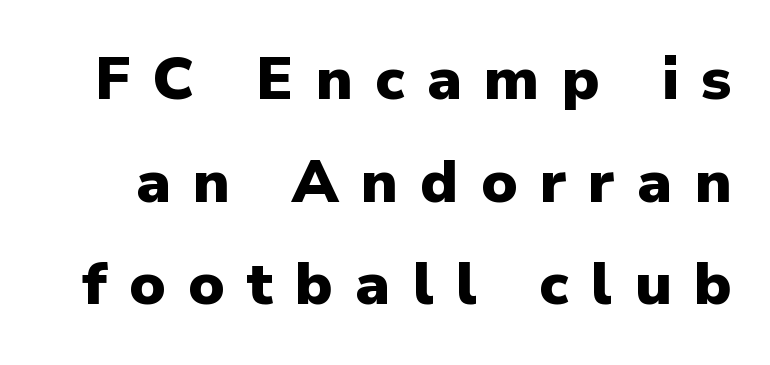
Q: Is the text bold? A: Yes.
Q: Is the text italic (slanted)? A: No, it is upright.
Q: Is the typeface a serif or a sans-serif typeface? A: Sans-serif.
Q: Is the text underlined? A: No.
Q: Is the spacing between letters normal or unusually wide? A: Unusually wide.
Q: Width (condensed, normal, or wide)? A: Normal.
Q: Stroke contrast? A: Low.
Q: x-height? A: Medium.
Q: Monospaced? A: No.
